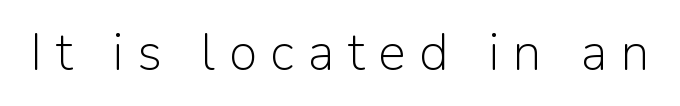
Q: Is the text bold? A: No.
Q: Is the text italic (slanted)? A: No, it is upright.
Q: Is the typeface a serif or a sans-serif typeface? A: Sans-serif.
Q: Is the text underlined? A: No.
Q: Is the spacing between letters normal or unusually wide? A: Unusually wide.
Q: Width (condensed, normal, or wide)? A: Normal.
Q: Stroke contrast? A: Low.
Q: x-height? A: Medium.
Q: Monospaced? A: No.
